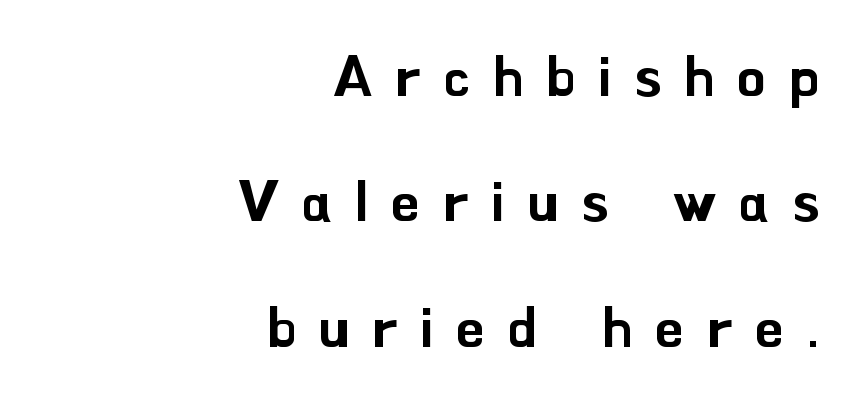
Check where the strokes stop: nothing finishes them off — pure sans. Horizontally, the lines are justified to the trailing edge only. Short note: letters widely spaced. The words here are not underlined. Think of a printed novel: that variable character pitch is what you see here. Style check: upright.
